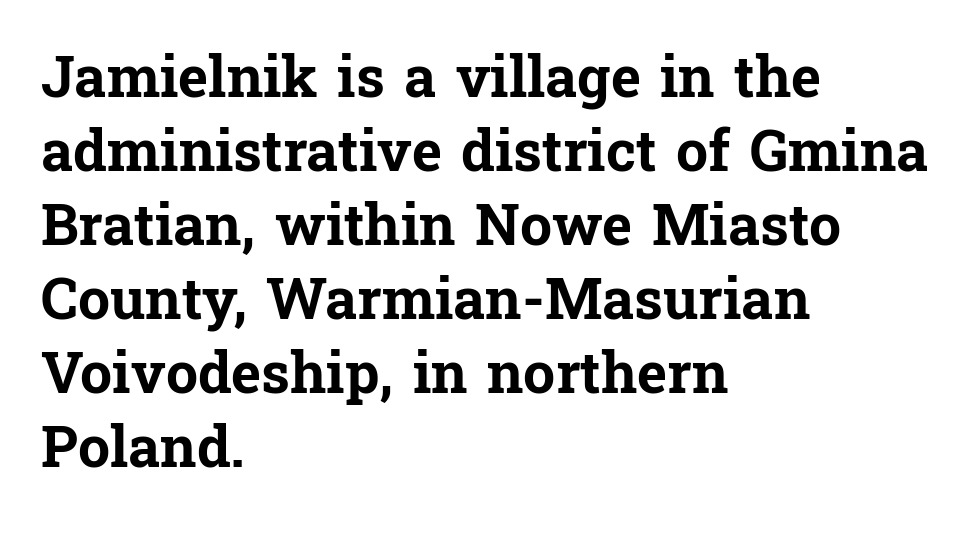
Underline: absent. Vertical spacing — default. Each letter's strokes conclude with small projecting serifs. You can tell it's not italic because the verticals are truly vertical. Inter-character spacing is left at the font's built-in metrics.
